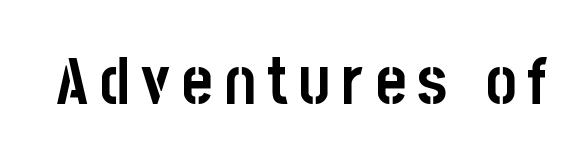
{"serif": "no", "italic": "no", "bold": "yes", "weight": "semibold", "width": "condensed", "stroke_contrast": "low", "x_height": "large", "monospaced": "no", "underline": "no", "glyph_px": 66}
